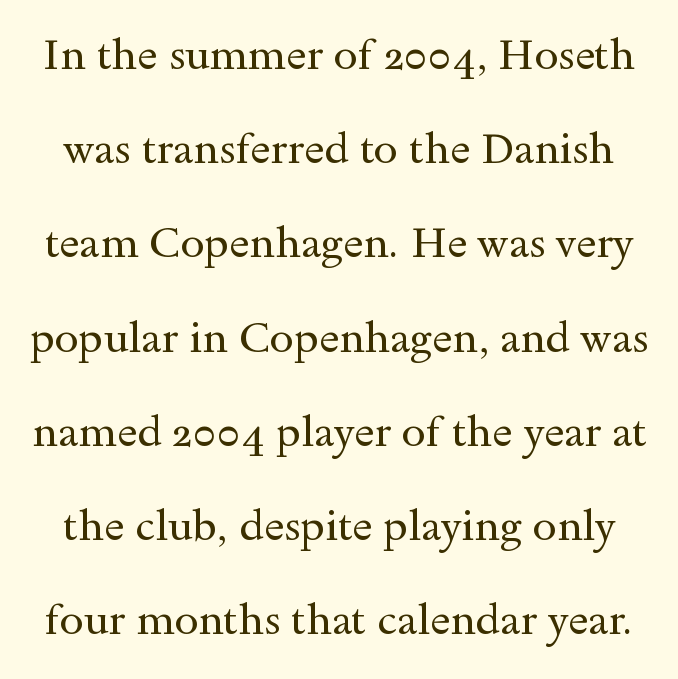
The image shows 43 px regular-weight, wide serif type, upright; set loose line spacing (2.19x), normal letter spacing, not underlined; a small x-height.
